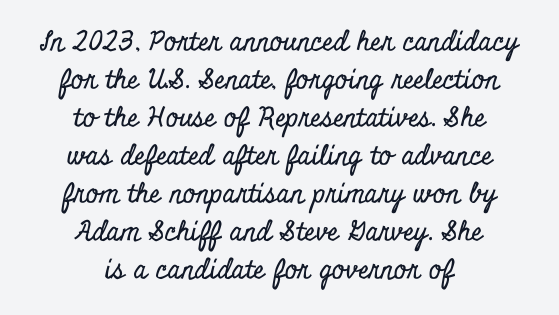
Short and long lines alike share a common midpoint. Vertically, the passage feels balanced, rows spaced as you'd expect. Glance below the letters and you will spot only blank space. Does extra space separate the letters? No, they use regular spacing.
